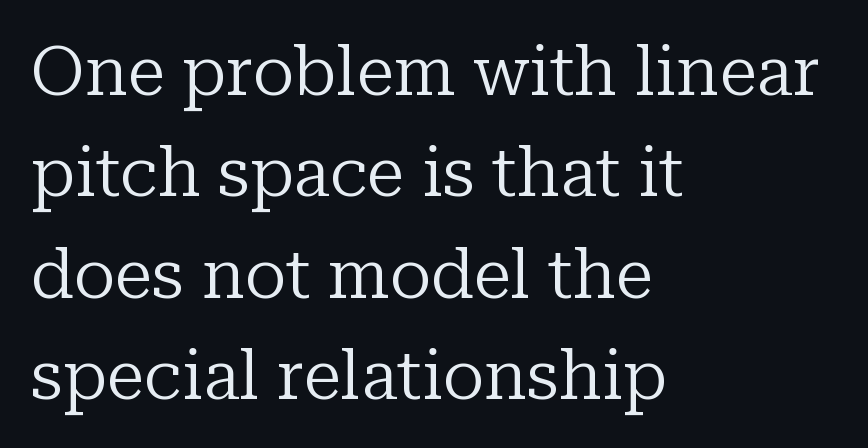
{"serif": "yes", "italic": "no", "bold": "no", "weight": "regular", "width": "normal", "stroke_contrast": "low", "x_height": "medium", "monospaced": "no", "underline": "no", "align": "left", "line_spacing": "normal", "line_spacing_ratio": 1.47, "letter_spacing": "normal", "letter_spacing_em": 0.0, "glyph_px": 69}
